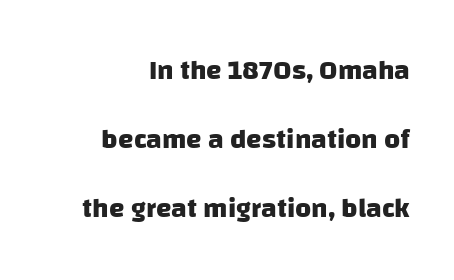
Q: Is the text bold? A: Yes.
Q: Is the typeface a serif or a sans-serif typeface? A: Sans-serif.
Q: Is the text underlined? A: No.
Q: How is the paragraph aligned? A: Right-aligned.
Q: Is the spacing between letters normal or unusually wide? A: Normal.
Q: Is the spacing between lines tight, normal or loose? A: Loose.
Q: Width (condensed, normal, or wide)? A: Normal.
Q: Stroke contrast? A: Low.
Q: x-height? A: Large.
Q: Monospaced? A: No.
